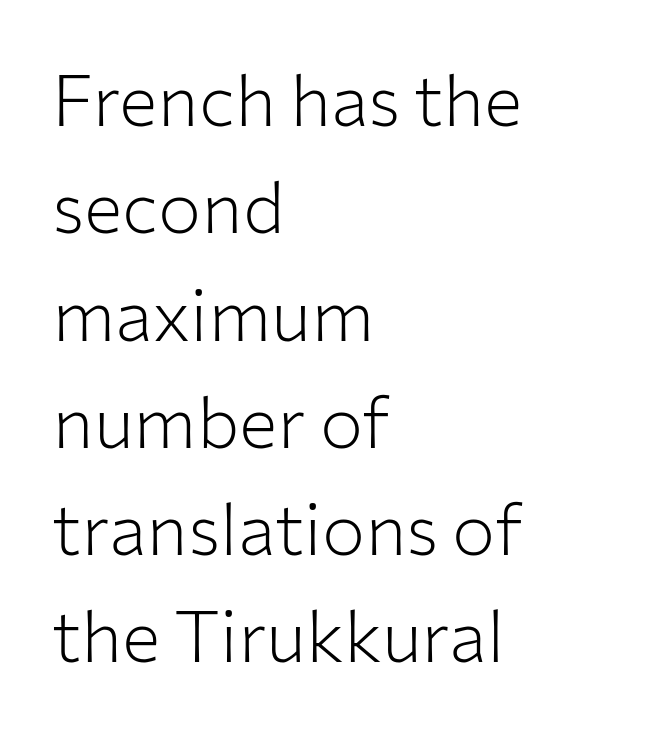
{"serif": "no", "italic": "no", "bold": "no", "weight": "light", "width": "normal", "stroke_contrast": "low", "x_height": "medium", "monospaced": "no", "underline": "no", "align": "left", "line_spacing": "normal", "line_spacing_ratio": 1.49, "letter_spacing": "normal", "letter_spacing_em": 0.0, "glyph_px": 72}
